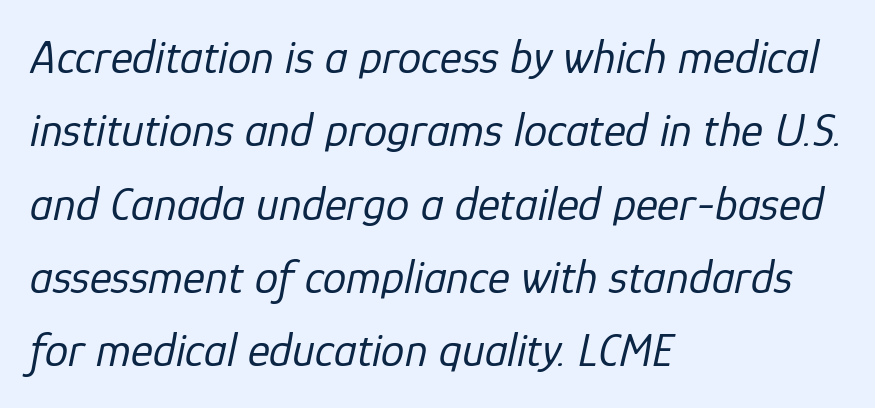
Q: Is the text bold? A: No.
Q: Is the text italic (slanted)? A: Yes, it leans right by about 12 degrees.
Q: Is the text underlined? A: No.
Q: How is the paragraph aligned? A: Left-aligned.
Q: Is the spacing between letters normal or unusually wide? A: Normal.
Q: Is the spacing between lines tight, normal or loose? A: Normal.
Q: Width (condensed, normal, or wide)? A: Normal.
Q: Stroke contrast? A: Low.
Q: x-height? A: Medium.
Q: Monospaced? A: No.
